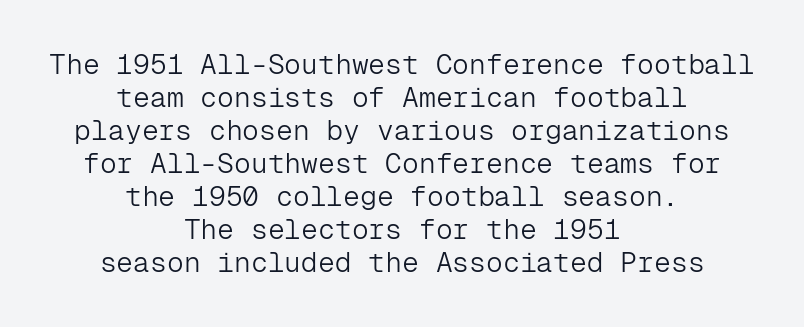
{"serif": "no", "italic": "no", "bold": "no", "weight": "light", "width": "normal", "stroke_contrast": "low", "x_height": "medium", "monospaced": "yes", "underline": "no", "align": "center", "line_spacing_ratio": 1.18, "letter_spacing": "normal", "letter_spacing_em": 0.0, "glyph_px": 28}
